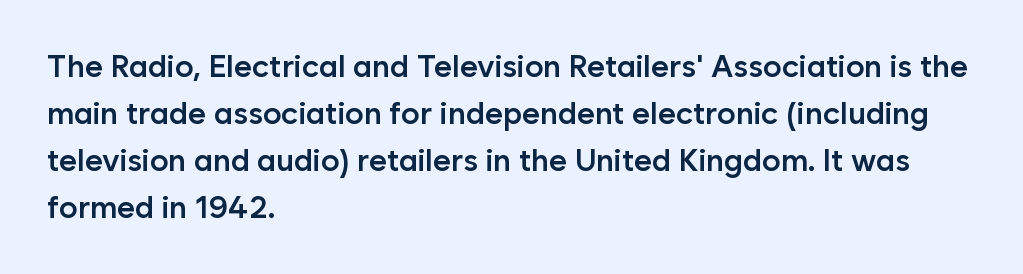
Q: Is the text bold? A: Semi-bold.
Q: Is the text italic (slanted)? A: No, it is upright.
Q: Is the typeface a serif or a sans-serif typeface? A: Sans-serif.
Q: Is the text underlined? A: No.
Q: How is the paragraph aligned? A: Left-aligned.
Q: Is the spacing between letters normal or unusually wide? A: Normal.
Q: Is the spacing between lines tight, normal or loose? A: Normal.
Q: Width (condensed, normal, or wide)? A: Normal.
Q: Stroke contrast? A: Low.
Q: x-height? A: Medium.
Q: Monospaced? A: No.
